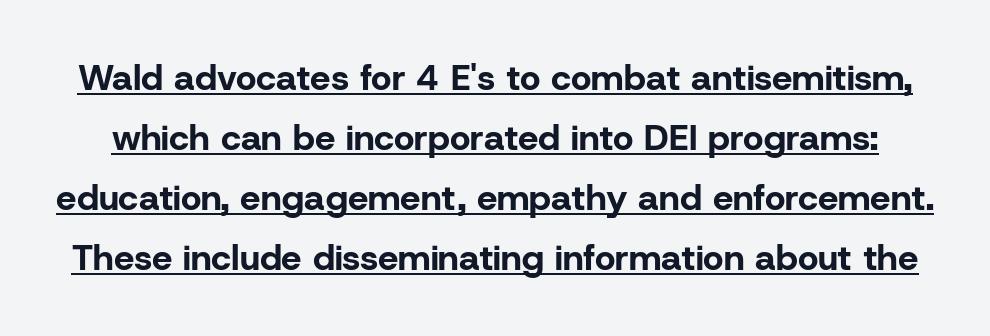
{"serif": "no", "italic": "no", "bold": "yes", "weight": "bold", "width": "normal", "stroke_contrast": "low", "x_height": "medium", "monospaced": "no", "underline": "yes", "line_spacing": "normal", "line_spacing_ratio": 1.67, "letter_spacing": "normal", "letter_spacing_em": 0.0, "glyph_px": 36}
